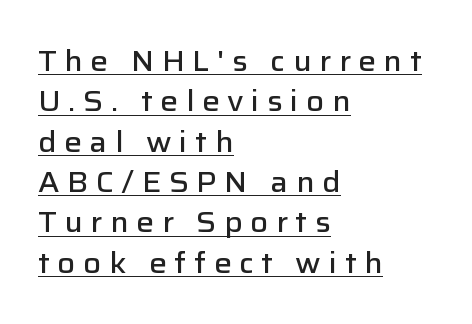
The image shows 29 px semibold sans-serif type, upright; set left-aligned, normal line spacing (1.39x), unusually wide letter spacing (+0.27 em), underlined; low stroke contrast and a medium x-height.
